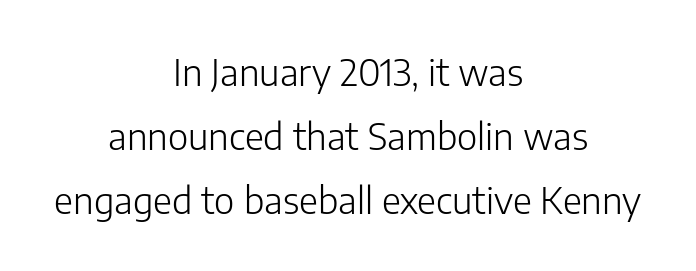
Q: Is the text bold? A: No.
Q: Is the text italic (slanted)? A: No, it is upright.
Q: Is the typeface a serif or a sans-serif typeface? A: Sans-serif.
Q: Is the text underlined? A: No.
Q: How is the paragraph aligned? A: Centered.
Q: Is the spacing between letters normal or unusually wide? A: Normal.
Q: Width (condensed, normal, or wide)? A: Normal.
Q: Stroke contrast? A: Low.
Q: x-height? A: Medium.
Q: Monospaced? A: No.
